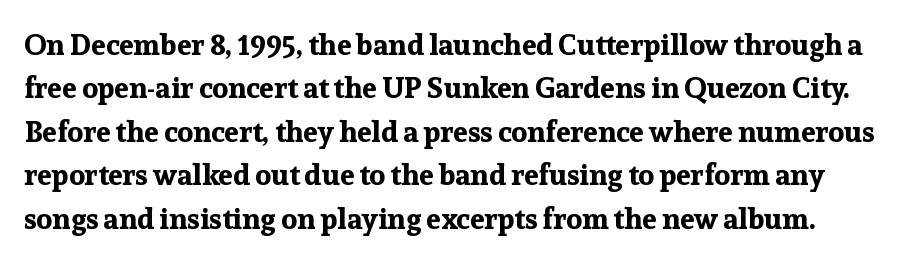
The image shows 29 px bold serif type, upright; set normal line spacing (1.5x), normal letter spacing, not underlined; low stroke contrast and a medium x-height.
